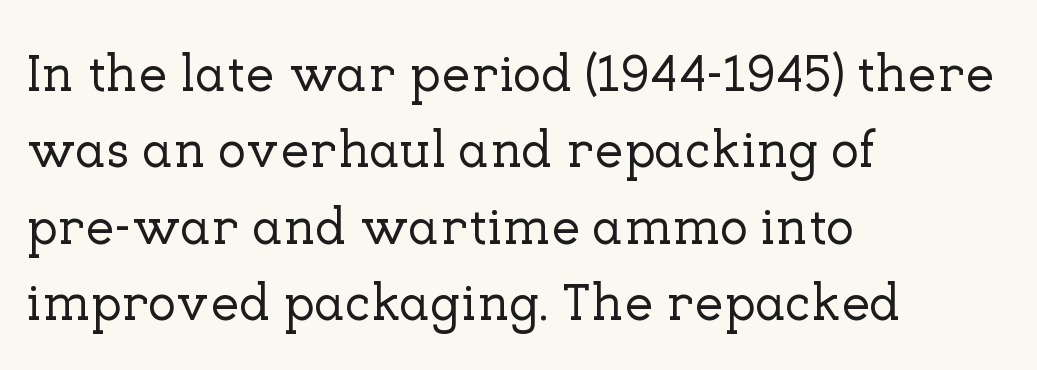
The image shows 52 px serif type, upright; set left-aligned, normal line spacing (1.47x), normal letter spacing, not underlined; low stroke contrast and a medium x-height.
